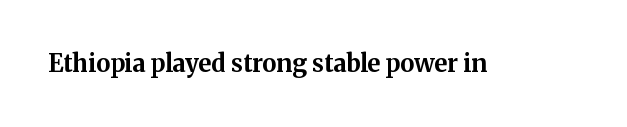
Q: Is the text bold? A: Yes.
Q: Is the text italic (slanted)? A: No, it is upright.
Q: Is the text underlined? A: No.
Q: Is the spacing between letters normal or unusually wide? A: Normal.
